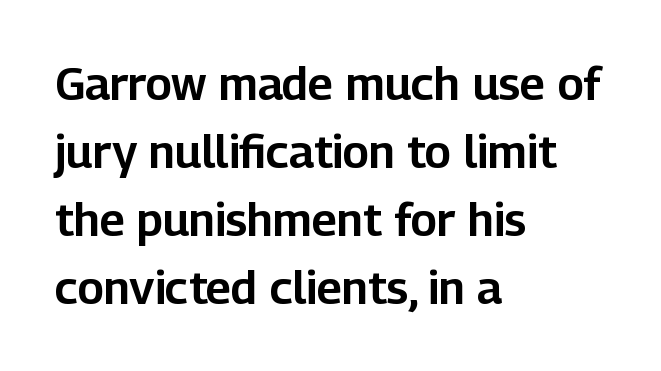
Q: Is the text italic (slanted)? A: No, it is upright.
Q: Is the typeface a serif or a sans-serif typeface? A: Sans-serif.
Q: Is the text underlined? A: No.
Q: How is the paragraph aligned? A: Left-aligned.
Q: Is the spacing between letters normal or unusually wide? A: Normal.
Q: Is the spacing between lines tight, normal or loose? A: Normal.
Q: Width (condensed, normal, or wide)? A: Normal.
Q: Stroke contrast? A: Low.
Q: x-height? A: Medium.
Q: Monospaced? A: No.
